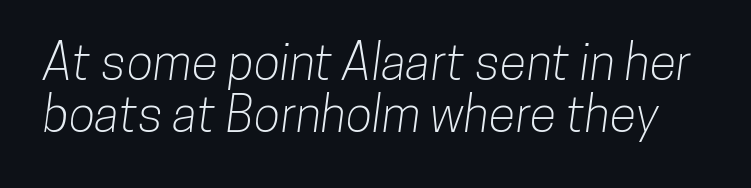
Q: Is the typeface a serif or a sans-serif typeface? A: Sans-serif.
Q: Is the text underlined? A: No.
Q: Is the spacing between letters normal or unusually wide? A: Normal.
Q: Is the spacing between lines tight, normal or loose? A: Tight.
Q: Width (condensed, normal, or wide)? A: Condensed.
Q: Stroke contrast? A: Low.
Q: x-height? A: Medium.
Q: Monospaced? A: No.
